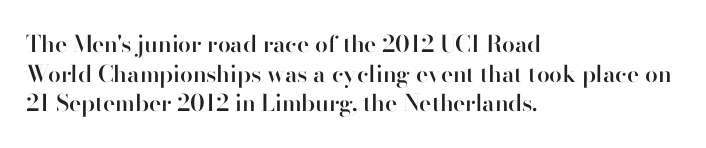
Stroke thickness is moderately raised; the sample reads as semibold. Vertical strokes here are truly vertical. The area under the type is left untouched. Summary of vertical rhythm: regular, with standard interline spacing.
